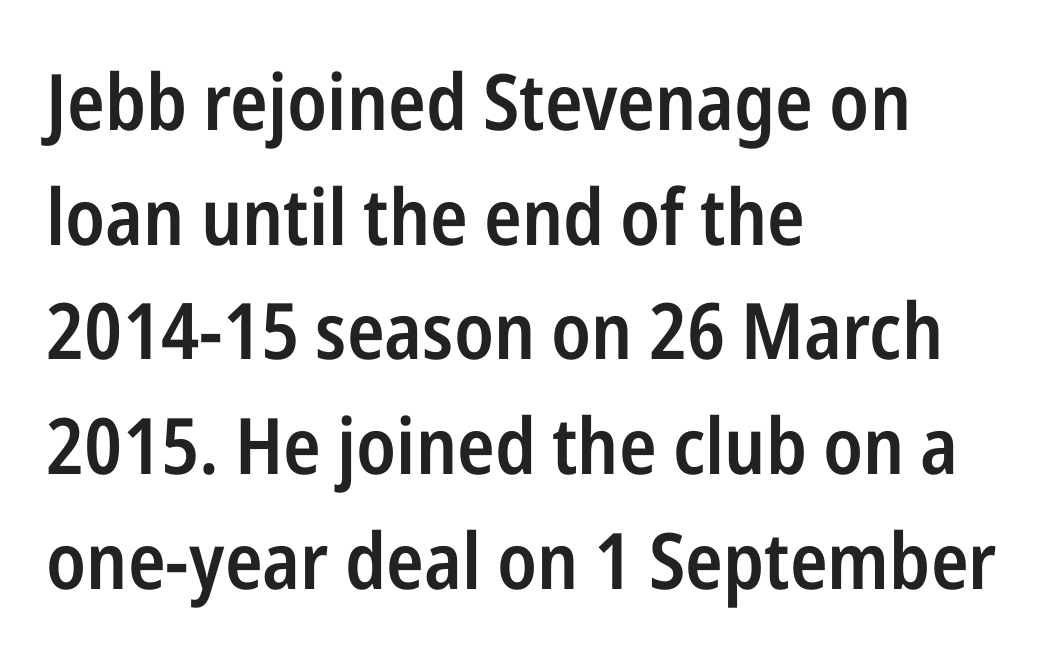
Underline: absent. Here the designer chose a conventional face with non-uniform glyph widths. Nothing sits at the stroke ends, so this counts as sans-serif. Where is the straight margin? On the left. You can tell it's not italic because the verticals are truly vertical. Whoever set this chose a conventional vertical rhythm.
